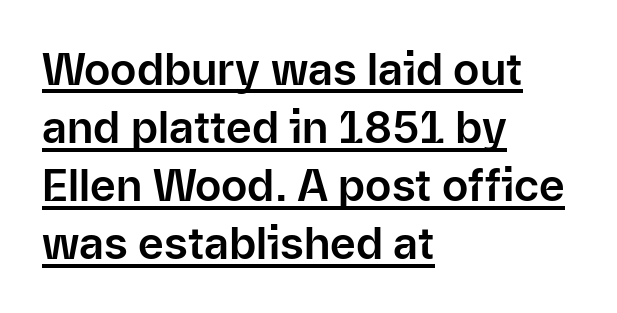
Q: Is the text italic (slanted)? A: No, it is upright.
Q: Is the typeface a serif or a sans-serif typeface? A: Sans-serif.
Q: Is the text underlined? A: Yes.
Q: How is the paragraph aligned? A: Left-aligned.
Q: Is the spacing between letters normal or unusually wide? A: Normal.
Q: Is the spacing between lines tight, normal or loose? A: Normal.
Q: Width (condensed, normal, or wide)? A: Normal.
Q: Stroke contrast? A: Low.
Q: x-height? A: Medium.
Q: Monospaced? A: No.
